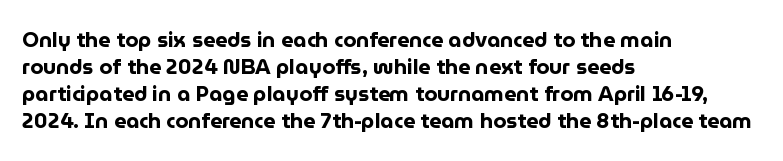
The image shows 21 px bold type, upright; set left-aligned, normal line spacing (1.29x), normal letter spacing, not underlined.
